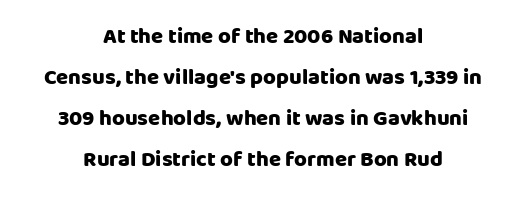
The image shows 22 px bold type, upright; set centered, line spacing 1.87x, normal letter spacing, not underlined.
